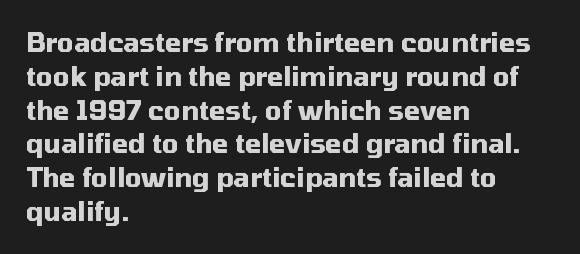
Q: Is the text bold? A: Yes.
Q: Is the text italic (slanted)? A: No, it is upright.
Q: Is the text underlined? A: No.
Q: How is the paragraph aligned? A: Left-aligned.
Q: Is the spacing between letters normal or unusually wide? A: Normal.
Q: Is the spacing between lines tight, normal or loose? A: Normal.
